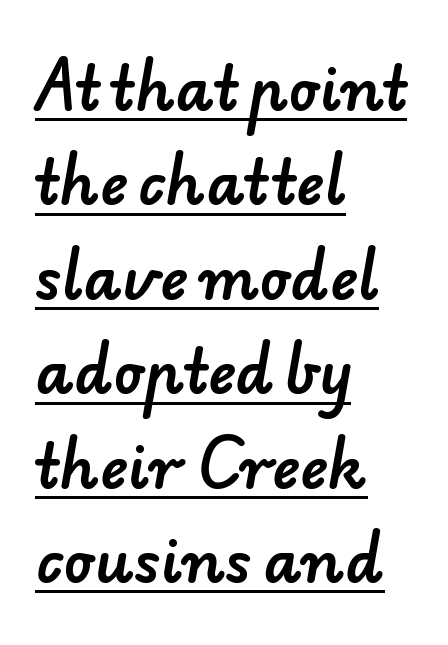
The image shows 59 px sans-serif type; set left-aligned, normal line spacing (1.6x), normal letter spacing, underlined; low stroke contrast and a small x-height.
